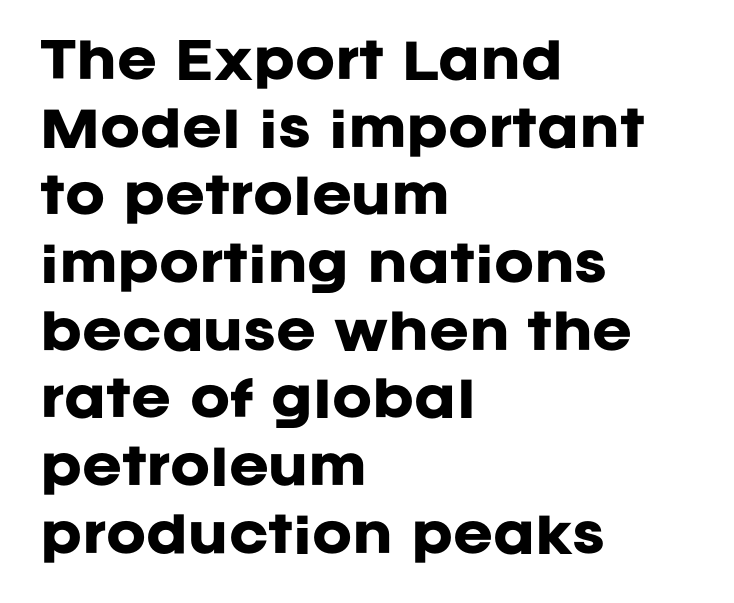
{"serif": "no", "italic": "no", "bold": "yes", "weight": "heavy", "width": "normal", "stroke_contrast": "low", "x_height": "large", "monospaced": "no", "underline": "no", "align": "left", "line_spacing": "normal", "line_spacing_ratio": 1.41, "letter_spacing": "normal", "letter_spacing_em": 0.0, "glyph_px": 48}
